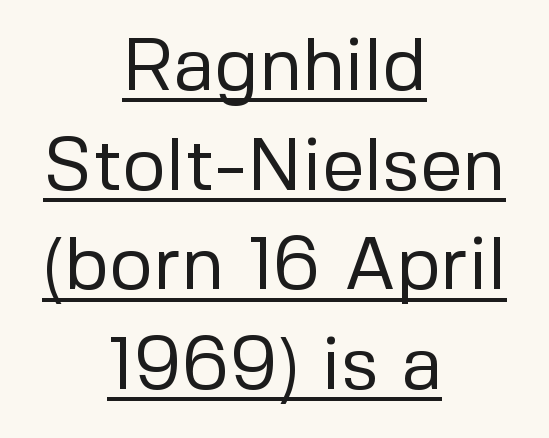
{"serif": "no", "italic": "no", "bold": "no", "weight": "regular", "width": "normal", "stroke_contrast": "low", "x_height": "medium", "monospaced": "no", "underline": "yes", "align": "center", "line_spacing": "normal", "line_spacing_ratio": 1.33, "letter_spacing": "normal", "letter_spacing_em": 0.0, "glyph_px": 75}
